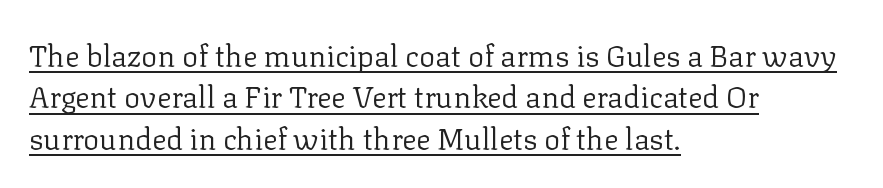
The image shows 30 px regular-weight serif type, upright; set left-aligned, normal line spacing (1.38x), normal letter spacing, underlined; low stroke contrast and a medium x-height.
